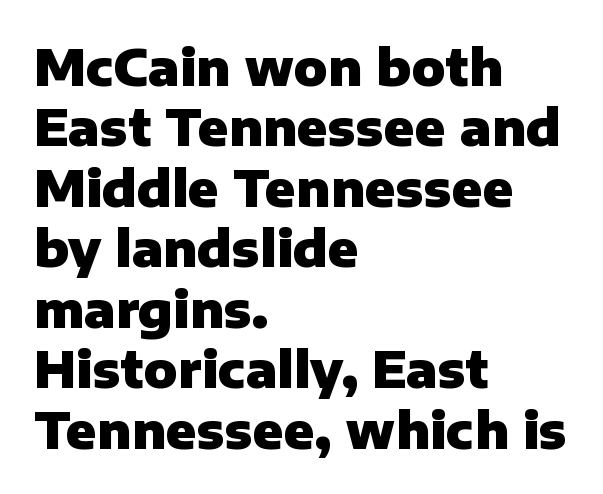
{"serif": "no", "italic": "no", "bold": "yes", "weight": "heavy", "width": "normal", "stroke_contrast": "low", "x_height": "medium", "monospaced": "no", "underline": "no", "align": "left", "line_spacing_ratio": 1.21, "letter_spacing": "normal", "letter_spacing_em": 0.0, "glyph_px": 50}
